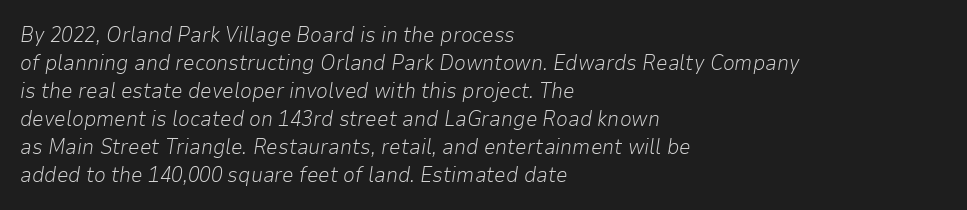
Q: Is the text bold? A: No.
Q: Is the text italic (slanted)? A: Yes, it leans right by about 9 degrees.
Q: Is the text underlined? A: No.
Q: How is the paragraph aligned? A: Left-aligned.
Q: Is the spacing between letters normal or unusually wide? A: Normal.
Q: Is the spacing between lines tight, normal or loose? A: Normal.
